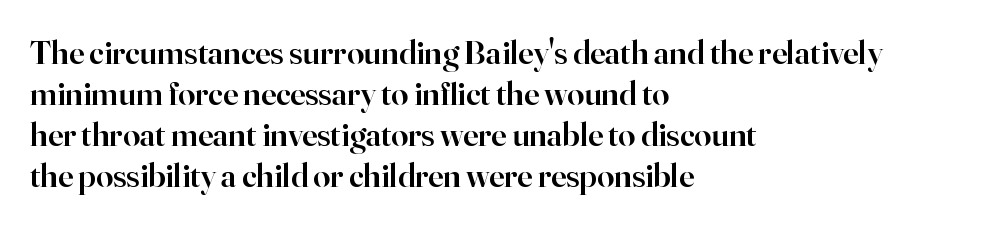
{"serif": "yes", "italic": "no", "bold": "semi", "weight": "semibold", "width": "normal", "stroke_contrast": "high", "x_height": "small", "monospaced": "no", "underline": "no", "align": "left", "line_spacing_ratio": 1.21, "letter_spacing": "normal", "letter_spacing_em": 0.0, "glyph_px": 34}
